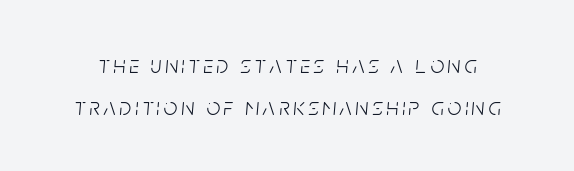
Clear beneath every line of the passage. The font sits on the lighter half of the weight spectrum, regular included. Slant detected: the letters are inclined.
